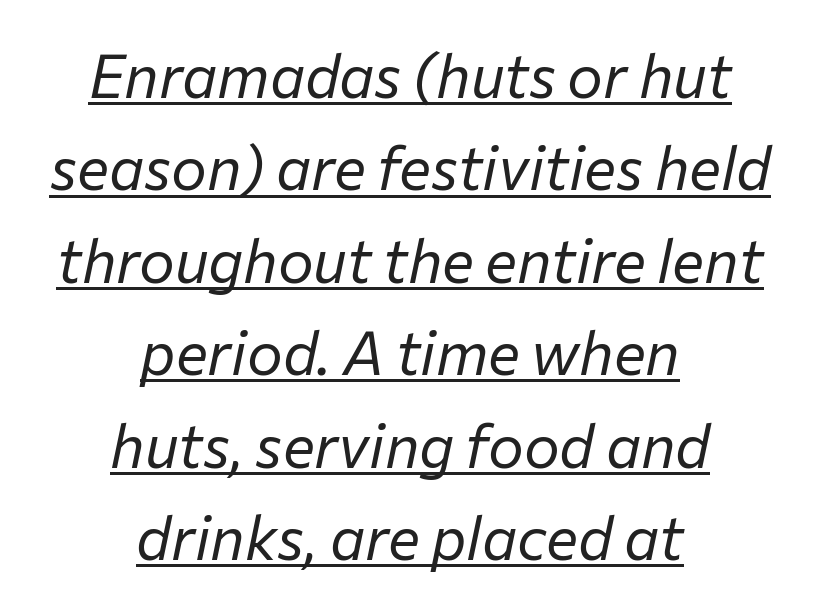
The image shows 60 px regular-weight type, italic (leaning right); set centered, normal line spacing (1.54x), normal letter spacing, underlined; low stroke contrast and a medium x-height.
